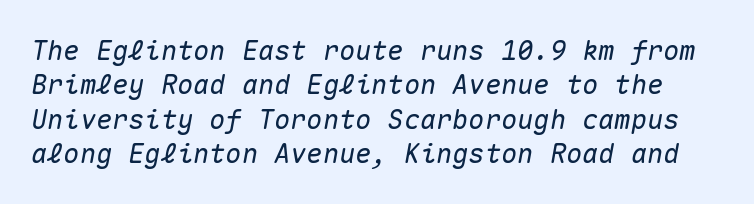
The image shows 27 px text type, italic (leaning right); set normal line spacing (1.27x), normal letter spacing, not underlined.
